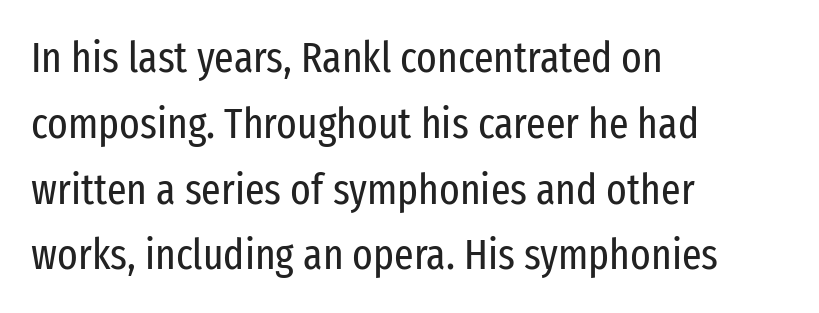
Q: Is the text bold? A: No.
Q: Is the text italic (slanted)? A: No, it is upright.
Q: Is the typeface a serif or a sans-serif typeface? A: Sans-serif.
Q: Is the text underlined? A: No.
Q: How is the paragraph aligned? A: Left-aligned.
Q: Is the spacing between letters normal or unusually wide? A: Normal.
Q: Is the spacing between lines tight, normal or loose? A: Normal.
Q: Width (condensed, normal, or wide)? A: Condensed.
Q: Stroke contrast? A: Low.
Q: x-height? A: Medium.
Q: Monospaced? A: No.
